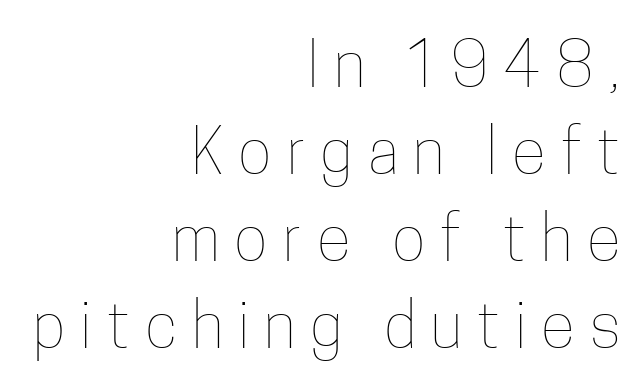
The image shows 63 px thin, condensed type, upright; set right-aligned, normal line spacing (1.38x), unusually wide letter spacing (+0.24 em), not underlined; low stroke contrast and a medium x-height.
